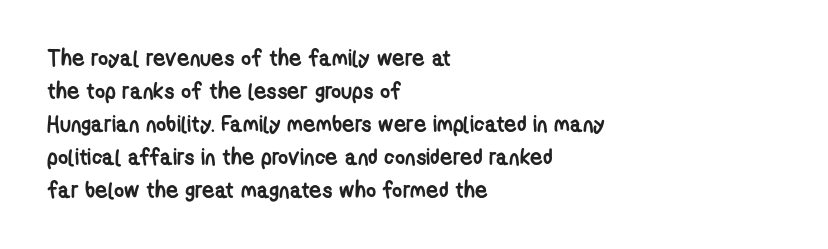
The words here are not underlined. The gaps between neighbouring characters are ordinary and unremarkable. The strokes are fattened all the way to bold. Summary of vertical rhythm: regular, with standard interline spacing. The paragraph has a hard left edge and a soft right edge.
